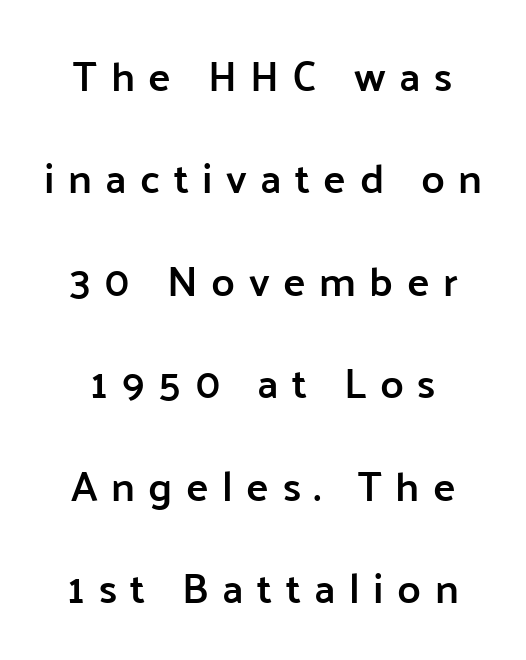
{"serif": "no", "italic": "no", "bold": "semi", "weight": "semibold", "width": "normal", "stroke_contrast": "low", "x_height": "medium", "monospaced": "no", "underline": "no", "align": "center", "line_spacing": "loose", "line_spacing_ratio": 2.44, "letter_spacing": "wide", "letter_spacing_em": 0.32, "glyph_px": 42}
